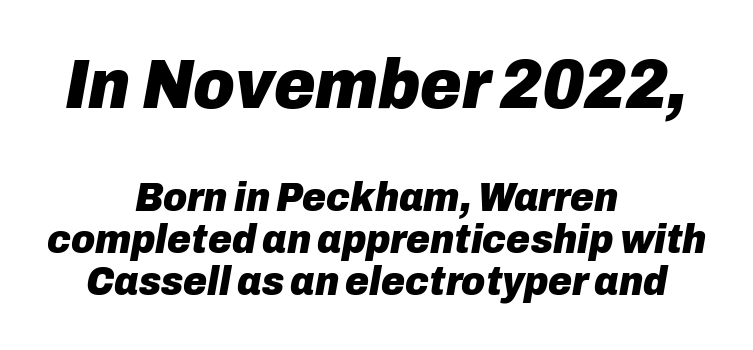
{"italic": "yes", "lean": "right", "slant_degrees": 10, "bold": "yes", "weight": "heavy", "width": "normal", "stroke_contrast": "low", "x_height": "medium", "monospaced": "no", "underline": "no", "align": "center", "line_spacing": "tight", "line_spacing_ratio": 1.03, "letter_spacing": "normal", "letter_spacing_em": 0.0, "larger_block": "first", "size_ratio": 1.73, "glyph_px": 71}
